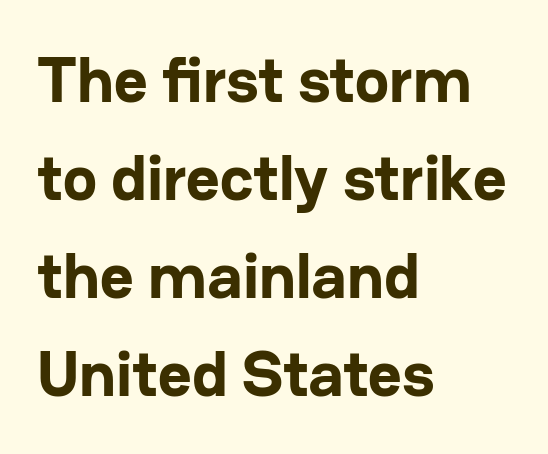
Every letter is thick-stroked: bold, no question. These lines are composed in type without serifs. Students, observe: this is what conventionally led text looks like. Italic: no, the glyphs are upright roman. Just letters on the line, the space beneath them empty.
